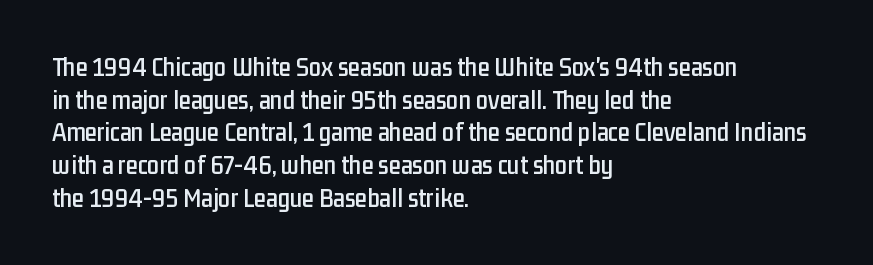
The image shows 27 px text type, upright; set left-aligned, line spacing 1.21x, normal letter spacing, not underlined.
